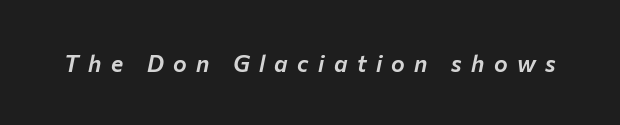
The letterforms stand isolated, each surrounded by extra space. Nobody drew a line under any word here. The font's italic variant was chosen for this text.
